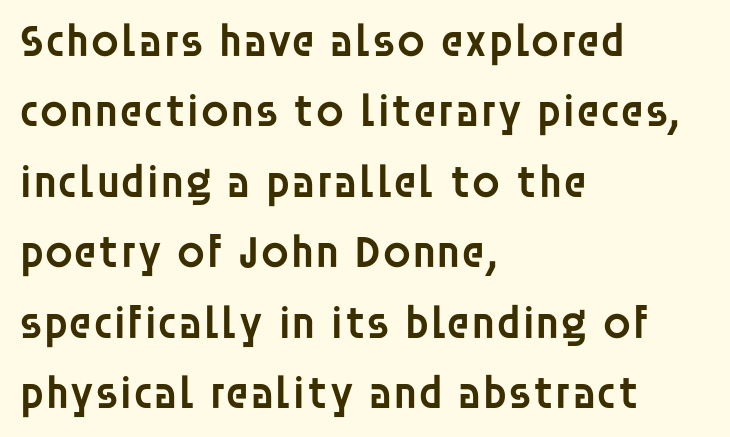
{"serif": "no", "italic": "no", "bold": "semi", "weight": "semibold", "width": "normal", "stroke_contrast": "low", "x_height": "large", "monospaced": "no", "underline": "no", "align": "left", "line_spacing": "normal", "line_spacing_ratio": 1.53, "letter_spacing": "normal", "letter_spacing_em": 0.0, "glyph_px": 46}
